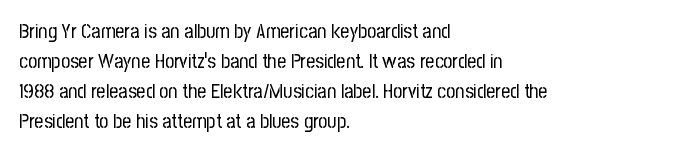
Q: Is the text bold? A: No.
Q: Is the text italic (slanted)? A: No, it is upright.
Q: Is the text underlined? A: No.
Q: How is the paragraph aligned? A: Left-aligned.
Q: Is the spacing between letters normal or unusually wide? A: Normal.
Q: Is the spacing between lines tight, normal or loose? A: Normal.
